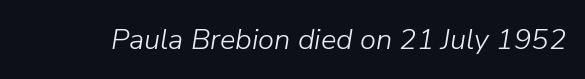
Q: Is the text bold? A: No.
Q: Is the text italic (slanted)? A: Yes, it leans right by about 9 degrees.
Q: Is the text underlined? A: No.
Q: Is the spacing between letters normal or unusually wide? A: Normal.
Q: Width (condensed, normal, or wide)? A: Normal.
Q: Stroke contrast? A: Low.
Q: x-height? A: Medium.
Q: Monospaced? A: No.
